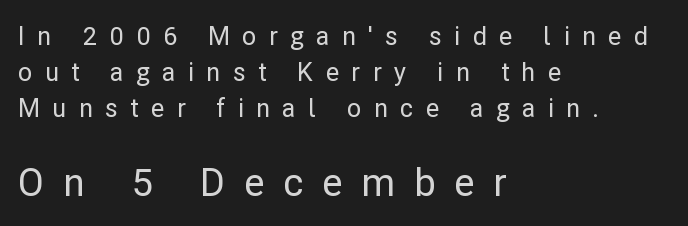
Leading: standard. The zone under the glyphs is completely vacant. Line beginnings align vertically; line endings do not. The typography opts for an upright posture over an oblique one.
